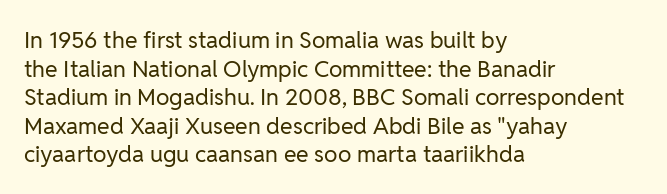
{"italic": "no", "bold": "no", "underline": "no", "align": "left", "line_spacing_ratio": 1.24, "letter_spacing": "normal", "letter_spacing_em": 0.0, "glyph_px": 23}
